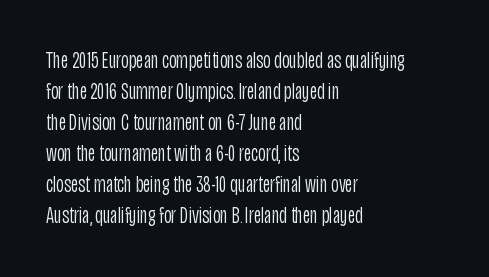
{"italic": "no", "bold": "no", "underline": "no", "align": "left", "line_spacing": "normal", "line_spacing_ratio": 1.35, "letter_spacing": "normal", "letter_spacing_em": 0.0, "glyph_px": 23}
